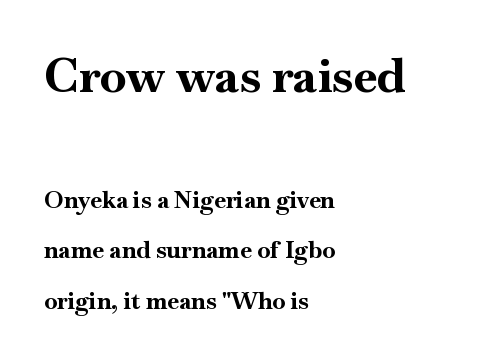
{"serif": "yes", "italic": "no", "bold": "yes", "weight": "bold", "width": "normal", "stroke_contrast": "high", "x_height": "small", "monospaced": "no", "underline": "no", "align": "left", "line_spacing": "loose", "line_spacing_ratio": 2.11, "letter_spacing": "normal", "letter_spacing_em": 0.0, "larger_block": "first", "size_ratio": 2.0, "glyph_px": 48}
